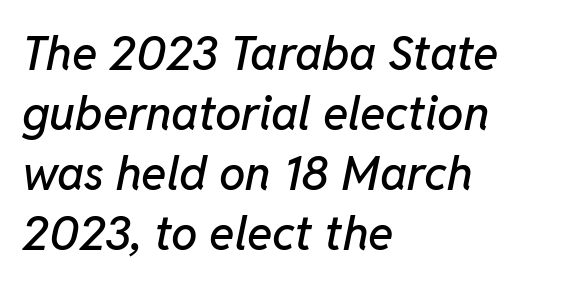
This sample has the flowing, uneven cadence of proportional lettering. Italic? Definitely — the glyphs are oblique. The setting favours the left margin, as ordinary paragraphs usually do. You could call the tracking neutral — neither tight nor loose.
